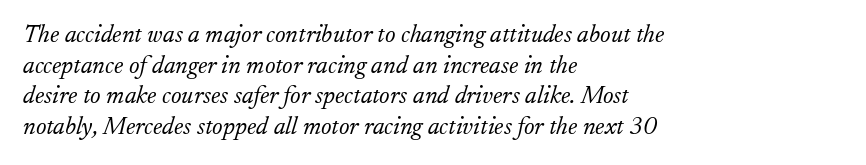
The image shows 25 px text type, italic (leaning right); set left-aligned, line spacing 1.23x, normal letter spacing, not underlined.
